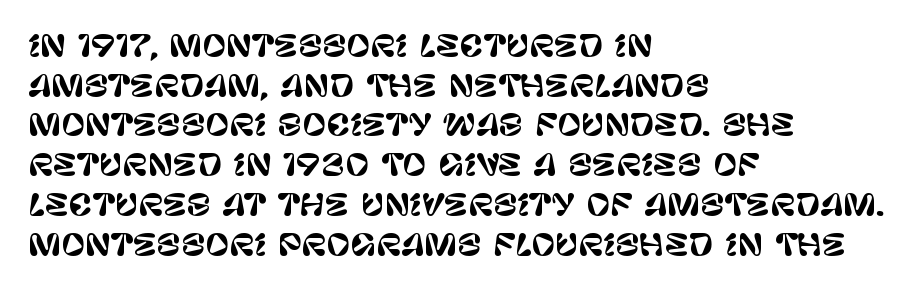
The image shows 29 px sans-serif type; set left-aligned, normal line spacing (1.37x), normal letter spacing, not underlined; low stroke contrast and a large x-height.
